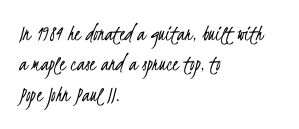
Honestly, the letter spacing is just normal — you wouldn't notice it. Each line starts at the same left margin while the right side varies. Interline gaps are of average width in this sample. Stroke thickness stays within the range of a standard reading face or lighter. Decoration check: the copy has no underline.
